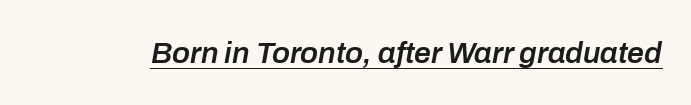
The image shows 30 px semibold type, italic (leaning right); set normal letter spacing, underlined; low stroke contrast and a medium x-height.
